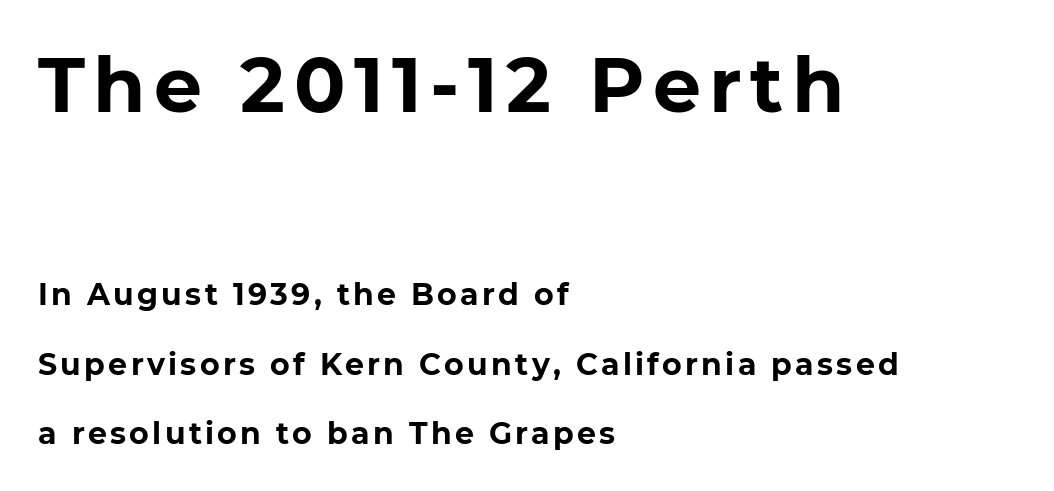
Q: Is the text bold? A: Yes.
Q: Is the text italic (slanted)? A: No, it is upright.
Q: Is the typeface a serif or a sans-serif typeface? A: Sans-serif.
Q: Is the text underlined? A: No.
Q: How is the paragraph aligned? A: Left-aligned.
Q: Is the spacing between lines tight, normal or loose? A: Loose.
Q: Which block of text is set in a larger size, the first (top) or the second (bottom)? A: The first (top) one.
Q: Width (condensed, normal, or wide)? A: Normal.
Q: Stroke contrast? A: Low.
Q: x-height? A: Medium.
Q: Monospaced? A: No.
